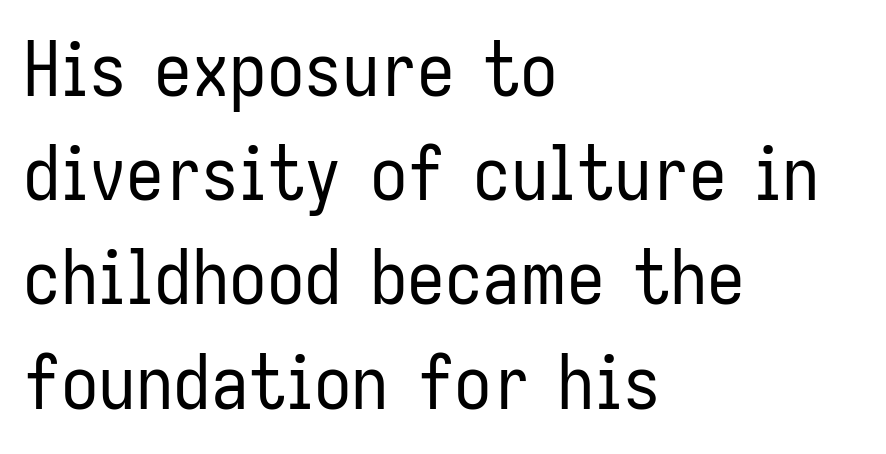
{"serif": "no", "italic": "no", "bold": "no", "weight": "regular", "width": "condensed", "stroke_contrast": "low", "x_height": "medium", "monospaced": "no", "underline": "no", "align": "left", "line_spacing": "normal", "line_spacing_ratio": 1.39, "letter_spacing": "normal", "letter_spacing_em": 0.0, "glyph_px": 75}
